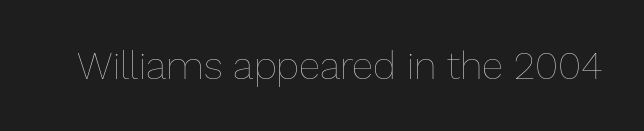
The image shows 39 px thin type, upright; set normal letter spacing, not underlined; low stroke contrast and a medium x-height.
